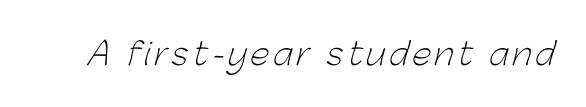
{"serif": "no", "bold": "no", "weight": "light", "width": "normal", "stroke_contrast": "low", "x_height": "medium", "monospaced": "no", "underline": "no", "glyph_px": 31}
